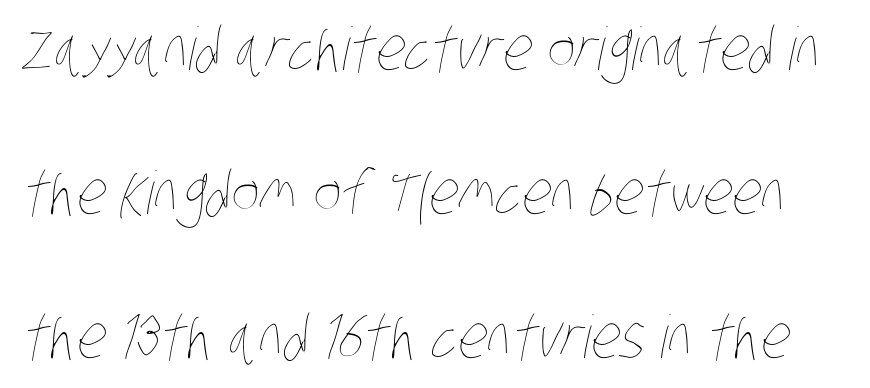
A typesetter would call this leading open, well beyond the default. The letters advance in unequal steps, a hallmark of proportional type. Honestly, the letter spacing is just normal — you wouldn't notice it. The area under the type is left untouched.
